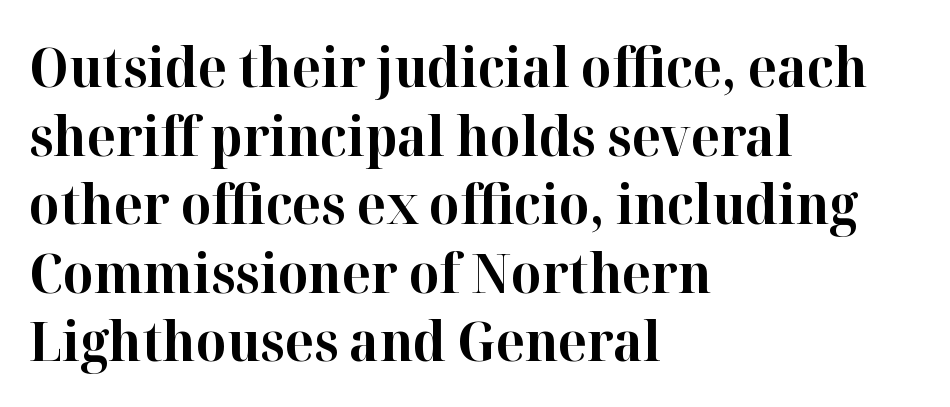
The image shows 54 px bold serif type, upright; set left-aligned, normal line spacing (1.27x), normal letter spacing, not underlined; high stroke contrast and a medium x-height.
